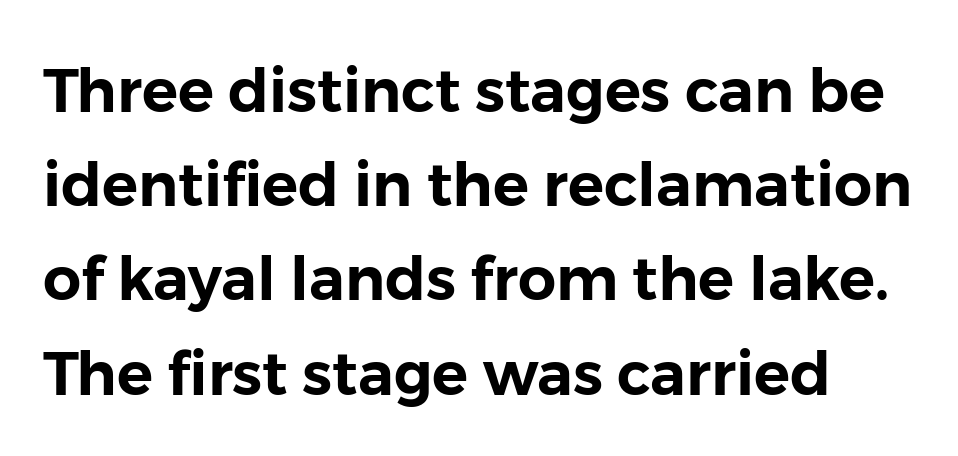
The image shows 60 px sans-serif type, upright; set normal line spacing (1.57x), normal letter spacing, not underlined; low stroke contrast and a medium x-height.
